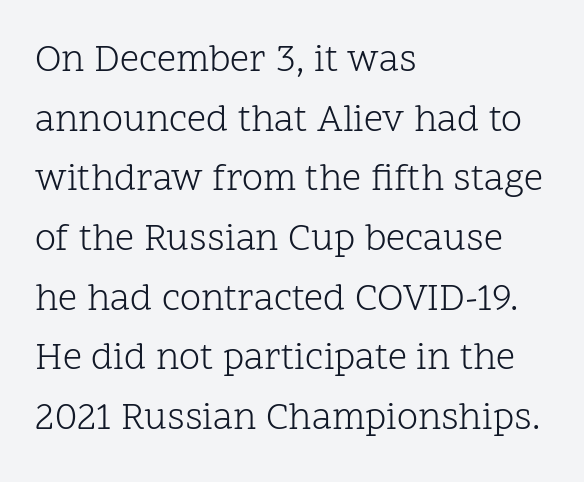
The image shows 38 px light serif type, upright; set left-aligned, normal line spacing (1.57x), normal letter spacing, not underlined; low stroke contrast and a medium x-height.
